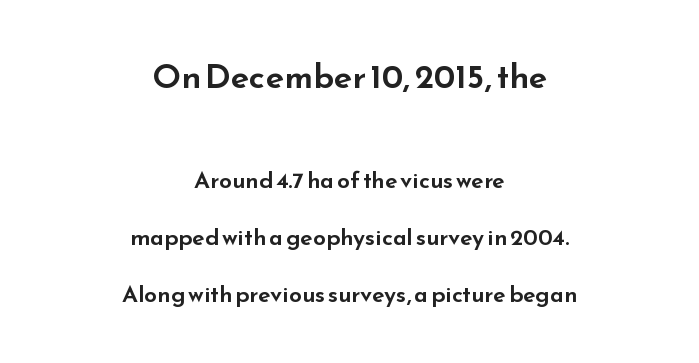
Q: Is the text italic (slanted)? A: No, it is upright.
Q: Is the typeface a serif or a sans-serif typeface? A: Sans-serif.
Q: Is the text underlined? A: No.
Q: How is the paragraph aligned? A: Centered.
Q: Is the spacing between letters normal or unusually wide? A: Normal.
Q: Is the spacing between lines tight, normal or loose? A: Loose.
Q: Which block of text is set in a larger size, the first (top) or the second (bottom)? A: The first (top) one.
Q: Width (condensed, normal, or wide)? A: Wide.
Q: Stroke contrast? A: Low.
Q: x-height? A: Small.
Q: Monospaced? A: No.
